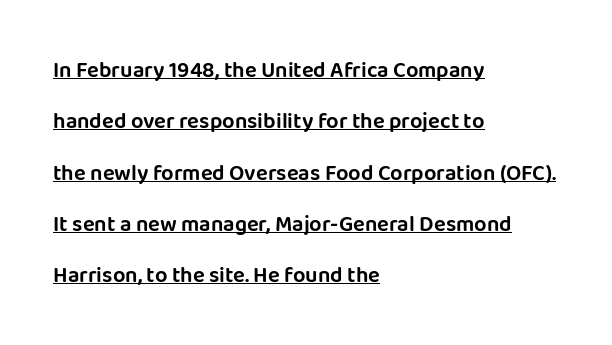
{"italic": "no", "underline": "yes", "align": "left", "line_spacing": "loose", "line_spacing_ratio": 2.33, "letter_spacing": "normal", "letter_spacing_em": 0.0, "glyph_px": 22}
